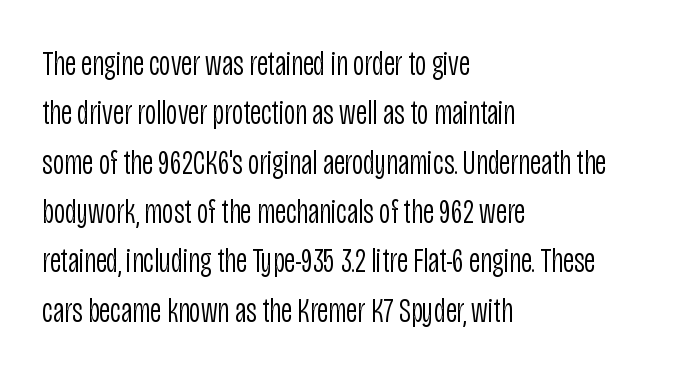
Q: Is the text bold? A: No.
Q: Is the text italic (slanted)? A: No, it is upright.
Q: Is the typeface a serif or a sans-serif typeface? A: Sans-serif.
Q: Is the text underlined? A: No.
Q: How is the paragraph aligned? A: Left-aligned.
Q: Is the spacing between letters normal or unusually wide? A: Normal.
Q: Is the spacing between lines tight, normal or loose? A: Normal.
Q: Width (condensed, normal, or wide)? A: Condensed.
Q: Stroke contrast? A: Low.
Q: x-height? A: Large.
Q: Monospaced? A: No.
